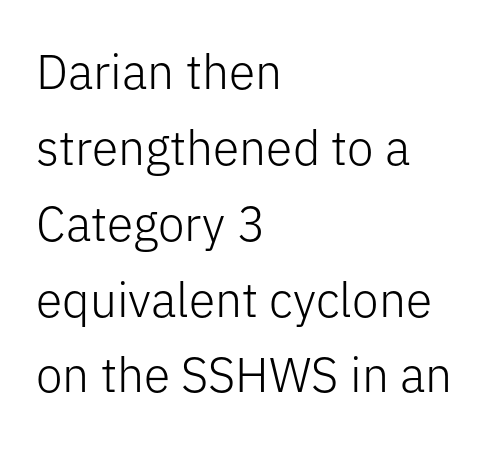
{"serif": "no", "italic": "no", "bold": "no", "weight": "light", "width": "normal", "stroke_contrast": "low", "x_height": "medium", "monospaced": "no", "underline": "no", "align": "left", "line_spacing": "normal", "line_spacing_ratio": 1.58, "letter_spacing": "normal", "letter_spacing_em": 0.0, "glyph_px": 48}
